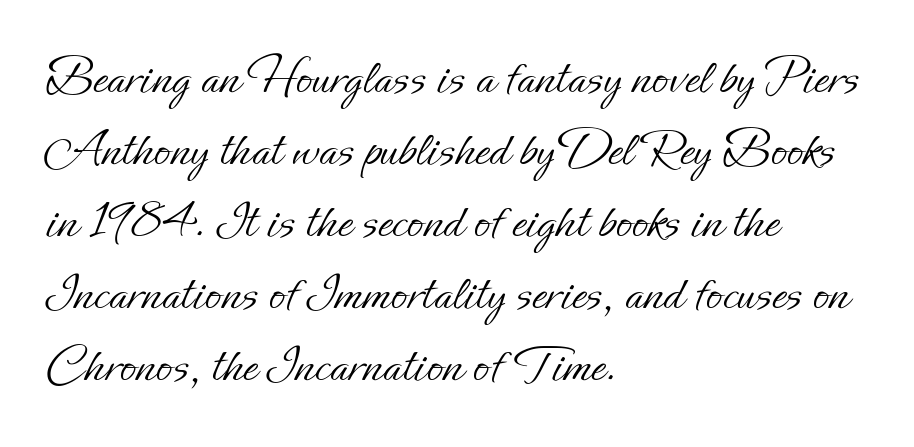
The image shows 53 px light type; set left-aligned, normal line spacing (1.36x), normal letter spacing, not underlined; low stroke contrast and a small x-height.
